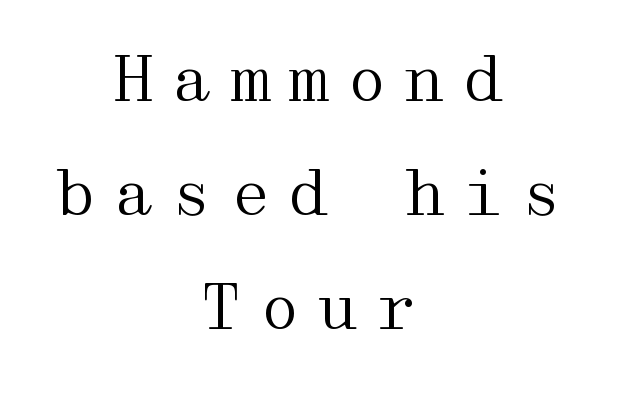
Q: Is the text bold? A: No.
Q: Is the text italic (slanted)? A: No, it is upright.
Q: Is the typeface a serif or a sans-serif typeface? A: Serif.
Q: Is the text underlined? A: No.
Q: How is the paragraph aligned? A: Centered.
Q: Is the spacing between letters normal or unusually wide? A: Unusually wide.
Q: Width (condensed, normal, or wide)? A: Wide.
Q: Stroke contrast? A: Medium.
Q: x-height? A: Medium.
